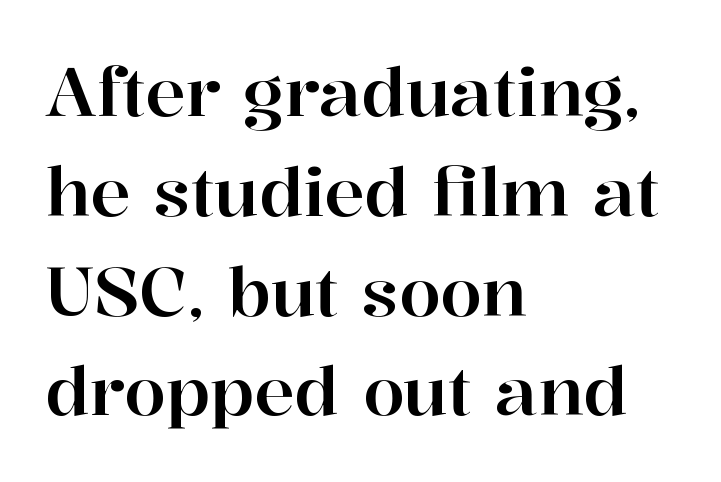
Interline gaps are of average width in this sample. Looks like regular typesetting: each glyph gets only the width it needs. The rendering keeps characters at their native spacing. Tall strokes in this sample are plumb rather than angled. This sample uses a serif face. Beneath every word, the page is bare.
